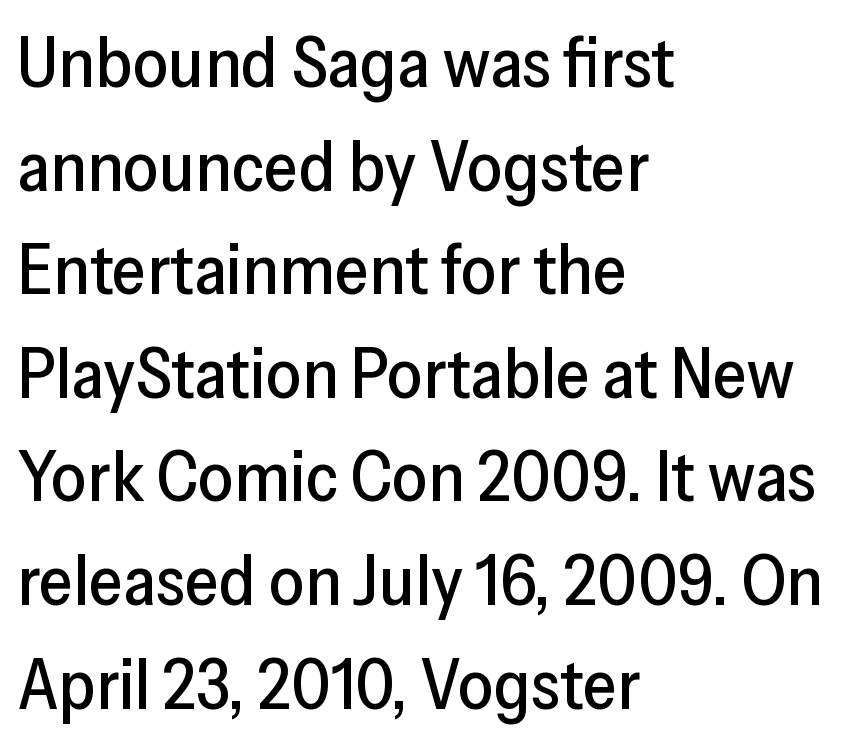
The image shows 70 px sans-serif type, upright; set left-aligned, normal line spacing (1.48x), normal letter spacing, not underlined; low stroke contrast and a medium x-height.
